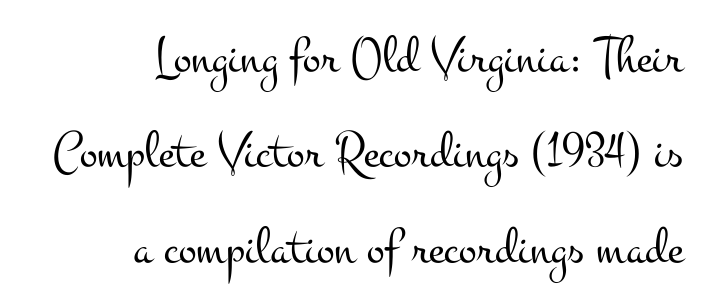
The weight tops out at a normal text grade. Proportional: the letters do not fall into vertical columns.
